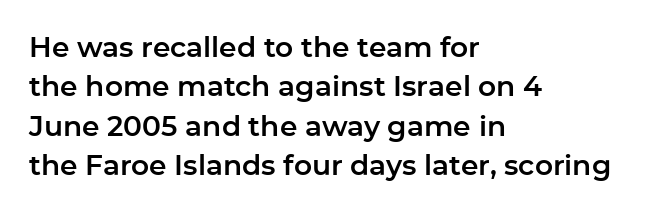
Q: Is the text italic (slanted)? A: No, it is upright.
Q: Is the typeface a serif or a sans-serif typeface? A: Sans-serif.
Q: Is the text underlined? A: No.
Q: How is the paragraph aligned? A: Left-aligned.
Q: Is the spacing between letters normal or unusually wide? A: Normal.
Q: Is the spacing between lines tight, normal or loose? A: Normal.
Q: Width (condensed, normal, or wide)? A: Normal.
Q: Stroke contrast? A: Low.
Q: x-height? A: Medium.
Q: Monospaced? A: No.
